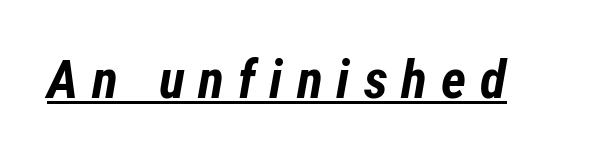
The image shows 54 px bold, condensed type, italic (leaning right); set unusually wide letter spacing (+0.26 em), underlined; low stroke contrast and a medium x-height.
